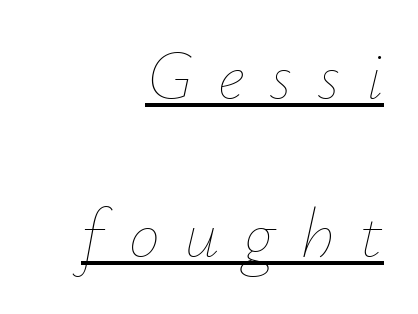
{"italic": "yes", "lean": "right", "slant_degrees": 12, "bold": "no", "weight": "thin", "width": "normal", "stroke_contrast": "low", "x_height": "small", "monospaced": "no", "underline": "yes", "align": "right", "line_spacing": "loose", "line_spacing_ratio": 2.26, "letter_spacing": "wide", "letter_spacing_em": 0.36, "glyph_px": 70}
